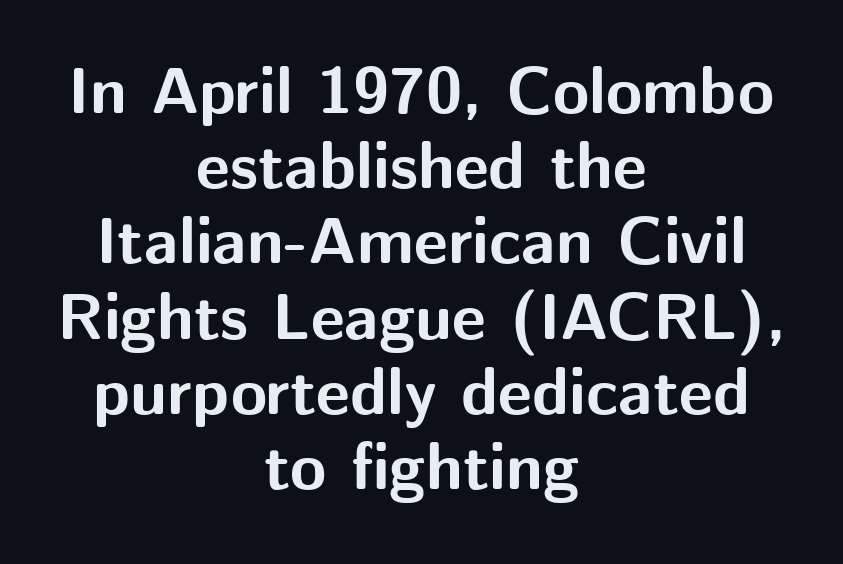
The image shows 66 px bold sans-serif type, upright; set centered, tight line spacing (1.14x), normal letter spacing, not underlined; medium stroke contrast and a medium x-height.
